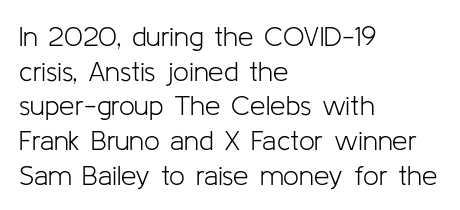
{"serif": "no", "italic": "no", "bold": "no", "weight": "light", "width": "normal", "stroke_contrast": "low", "x_height": "medium", "monospaced": "no", "underline": "no", "align": "left", "line_spacing_ratio": 1.24, "letter_spacing": "normal", "letter_spacing_em": 0.0, "glyph_px": 28}
